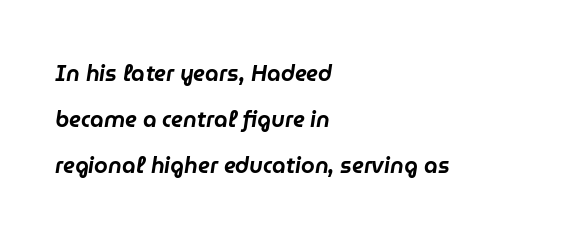
You can tell it's italic because the verticals aren't actually vertical. No word sits above an underline. Characters follow at the spacing the type designer built in. The lines are spread far apart with generous leading. A classic flush-left, rag-right setting is used for this passage.
